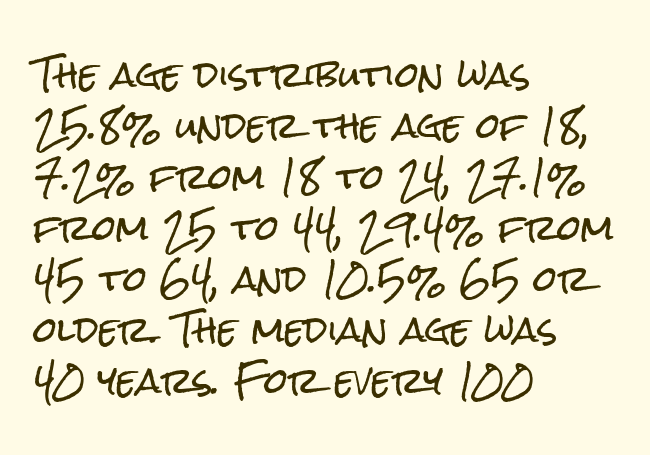
Q: Is the text italic (slanted)? A: No, it is upright.
Q: Is the typeface a serif or a sans-serif typeface? A: Sans-serif.
Q: Is the text underlined? A: No.
Q: How is the paragraph aligned? A: Left-aligned.
Q: Is the spacing between letters normal or unusually wide? A: Normal.
Q: Is the spacing between lines tight, normal or loose? A: Normal.
Q: Width (condensed, normal, or wide)? A: Condensed.
Q: Stroke contrast? A: Low.
Q: x-height? A: Medium.
Q: Monospaced? A: No.
